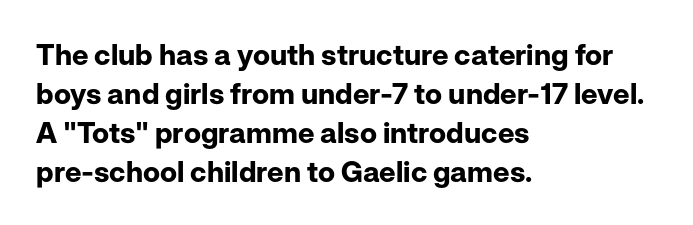
{"serif": "no", "italic": "no", "bold": "yes", "weight": "bold", "width": "normal", "stroke_contrast": "low", "x_height": "medium", "monospaced": "no", "underline": "no", "align": "left", "line_spacing": "normal", "line_spacing_ratio": 1.34, "letter_spacing": "normal", "letter_spacing_em": 0.0, "glyph_px": 29}
